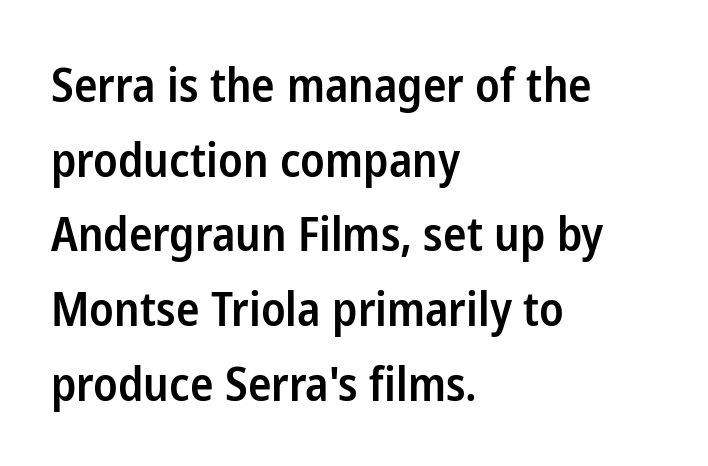
Think of a printed novel: that variable character pitch is what you see here. Leading: standard. Nothing sits at the stroke ends, so this counts as sans-serif. Typeset ragged right — the left edge is the straight one. This is moderately heavy type, rendered in semibold.
